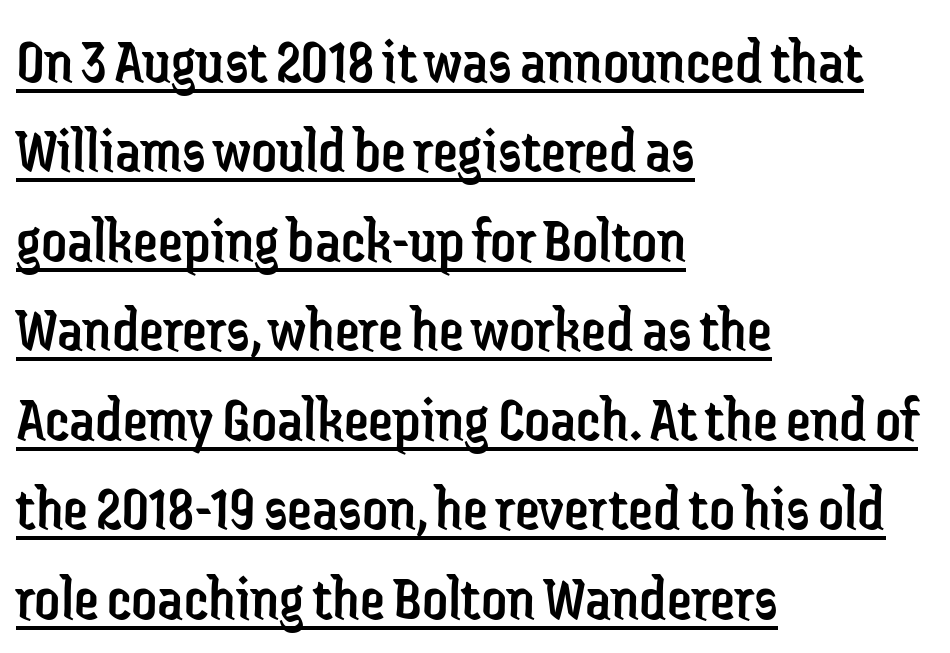
{"serif": "no", "italic": "no", "bold": "no", "weight": "regular", "width": "condensed", "stroke_contrast": "low", "x_height": "medium", "monospaced": "no", "underline": "yes", "align": "left", "line_spacing": "normal", "line_spacing_ratio": 1.42, "letter_spacing": "normal", "letter_spacing_em": 0.0, "glyph_px": 63}
